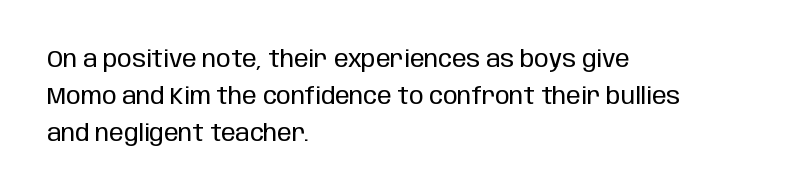
The image shows 24 px text type, upright; set left-aligned, normal line spacing (1.54x), normal letter spacing, not underlined.
